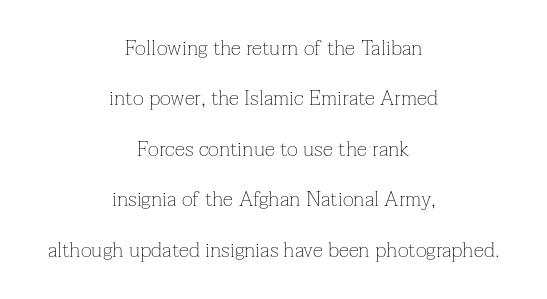
Q: Is the text bold? A: No.
Q: Is the text italic (slanted)? A: No, it is upright.
Q: Is the text underlined? A: No.
Q: How is the paragraph aligned? A: Centered.
Q: Is the spacing between letters normal or unusually wide? A: Normal.
Q: Is the spacing between lines tight, normal or loose? A: Loose.
